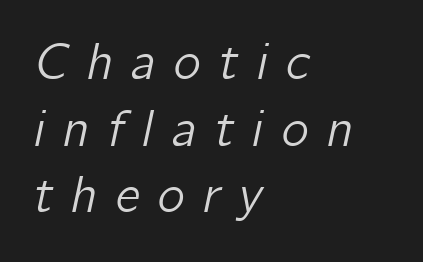
{"italic": "yes", "lean": "right", "slant_degrees": 12, "width": "normal", "stroke_contrast": "low", "x_height": "medium", "monospaced": "no", "underline": "no", "align": "left", "line_spacing": "normal", "line_spacing_ratio": 1.28, "letter_spacing": "wide", "letter_spacing_em": 0.34, "glyph_px": 52}
